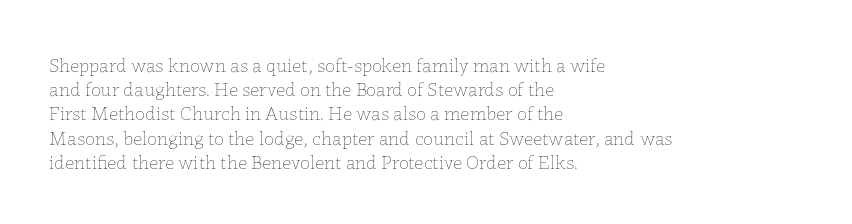
The image shows 20 px text type, upright; set left-aligned, line spacing 1.21x, normal letter spacing, not underlined.
